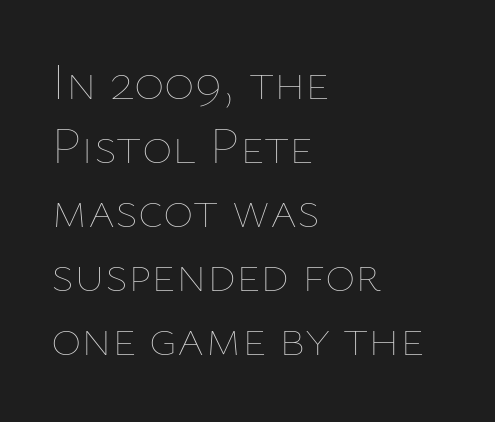
The image shows 52 px thin type, upright; set left-aligned, line spacing 1.23x, normal letter spacing, not underlined; low stroke contrast and a medium x-height.
